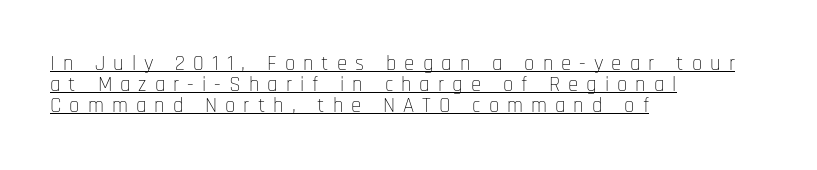
{"italic": "no", "bold": "no", "underline": "yes", "align": "left", "line_spacing": "tight", "line_spacing_ratio": 0.99, "letter_spacing": "wide", "letter_spacing_em": 0.38, "glyph_px": 21}
